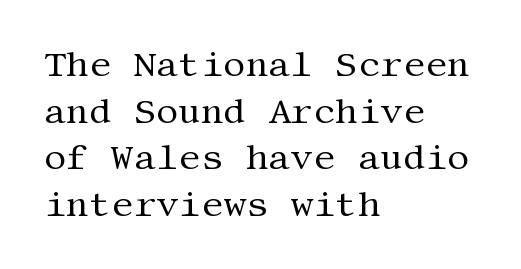
Q: Is the text bold? A: No.
Q: Is the text italic (slanted)? A: No, it is upright.
Q: Is the typeface a serif or a sans-serif typeface? A: Serif.
Q: Is the text underlined? A: No.
Q: How is the paragraph aligned? A: Left-aligned.
Q: Is the spacing between letters normal or unusually wide? A: Normal.
Q: Is the spacing between lines tight, normal or loose? A: Normal.
Q: Width (condensed, normal, or wide)? A: Normal.
Q: Stroke contrast? A: Medium.
Q: x-height? A: Large.
